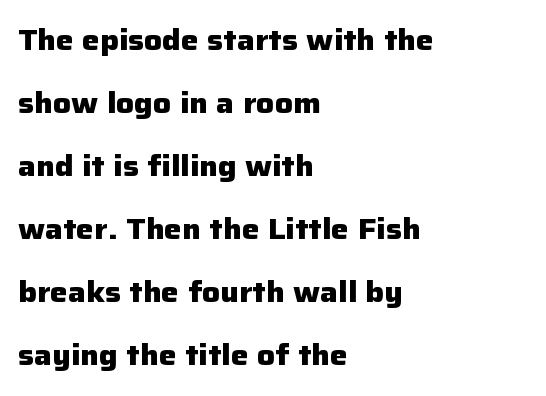
The passage shown stacks its lines with a broad gap. Character widths vary here, with narrow letters taking less room than wide ones. Notice how the stems are strictly vertical — no italics here. The line texture is even and compact thanks to regular tracking. Letterform terminals end flat and unadorned throughout the passage.
